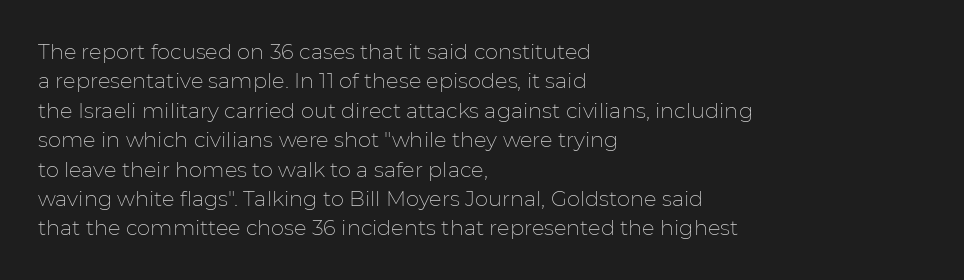
Q: Is the text bold? A: No.
Q: Is the text italic (slanted)? A: No, it is upright.
Q: Is the text underlined? A: No.
Q: How is the paragraph aligned? A: Left-aligned.
Q: Is the spacing between letters normal or unusually wide? A: Normal.
Q: Is the spacing between lines tight, normal or loose? A: Normal.
